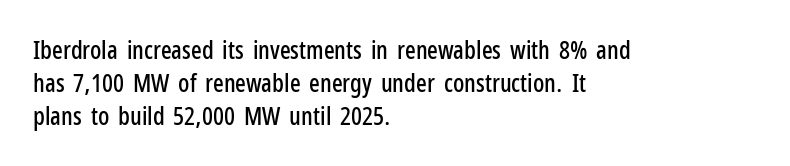
{"italic": "no", "underline": "no", "align": "left", "line_spacing": "normal", "line_spacing_ratio": 1.32, "letter_spacing": "normal", "letter_spacing_em": 0.0, "glyph_px": 25}
